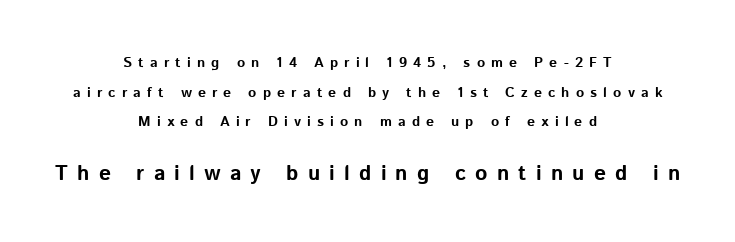
{"italic": "no", "bold": "yes", "underline": "no", "align": "center", "line_spacing": "loose", "line_spacing_ratio": 2.12, "letter_spacing": "wide", "letter_spacing_em": 0.44, "larger_block": "second", "size_ratio": 1.5, "glyph_px": 21}
